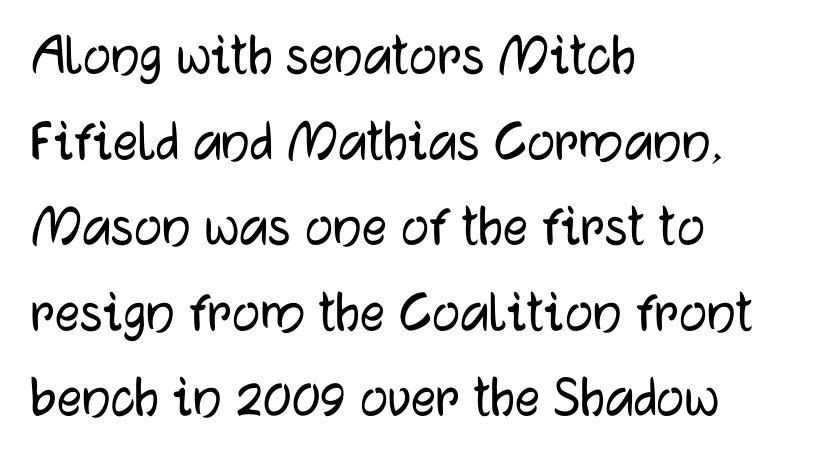
Spacing verdict: proportional, widths tailored to each character. The rendering anchors every line to the left-hand side. Stroke terminals: plain, sans-serif. Regular leading. The passage shown is not underscored anywhere.
